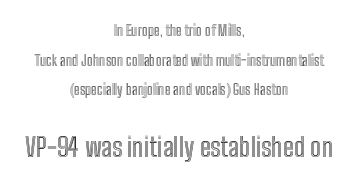
Q: Is the text italic (slanted)? A: No, it is upright.
Q: Is the text underlined? A: No.
Q: How is the paragraph aligned? A: Centered.
Q: Is the spacing between letters normal or unusually wide? A: Normal.
Q: Is the spacing between lines tight, normal or loose? A: Loose.
Q: Which block of text is set in a larger size, the first (top) or the second (bottom)? A: The second (bottom) one.
